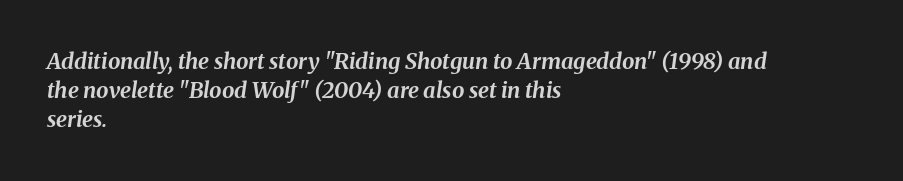
The image shows 22 px bold type, italic (leaning right); set left-aligned, normal line spacing (1.32x), normal letter spacing, not underlined.
